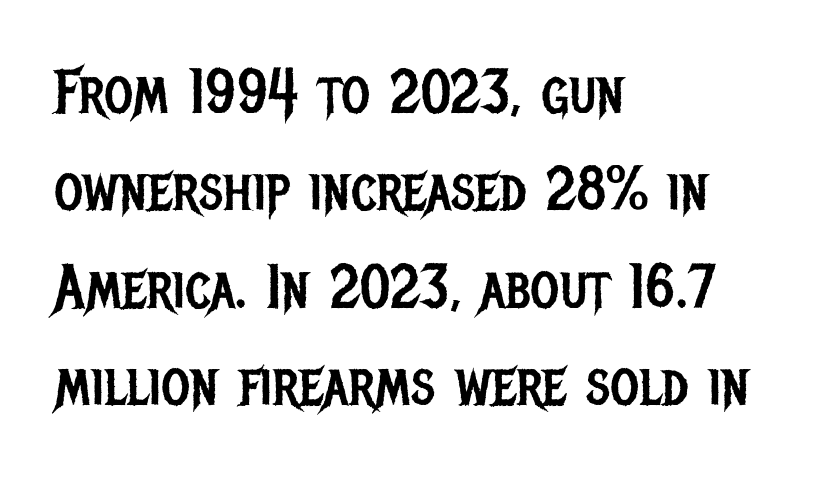
Here the glyphs are tracked normally, forming tight word shapes. Ordinary non-slanted type is in use. In CSS terms this would be text-align: left. How would I describe the line gaps? Plain and ordinary. Proportional: the letters do not fall into vertical columns. A bare baseline throughout the passage.
